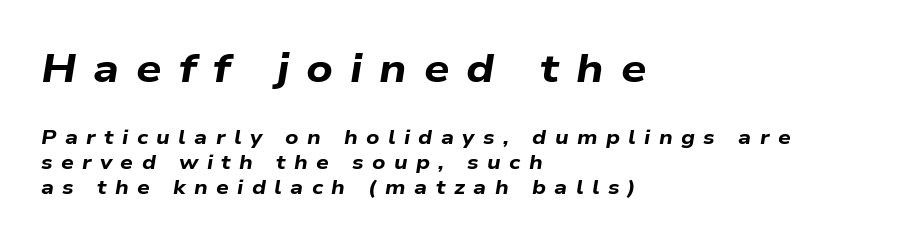
The image shows 40 px bold, wide type, italic (leaning right); set left-aligned, normal line spacing (1.25x), unusually wide letter spacing (+0.42 em), not underlined; the first (top) block is 2.0x larger; low stroke contrast and a medium x-height.
